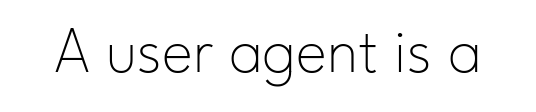
{"serif": "no", "italic": "no", "bold": "no", "weight": "thin", "width": "normal", "stroke_contrast": "low", "x_height": "small", "monospaced": "no", "underline": "no", "letter_spacing": "normal", "letter_spacing_em": 0.0, "glyph_px": 66}
